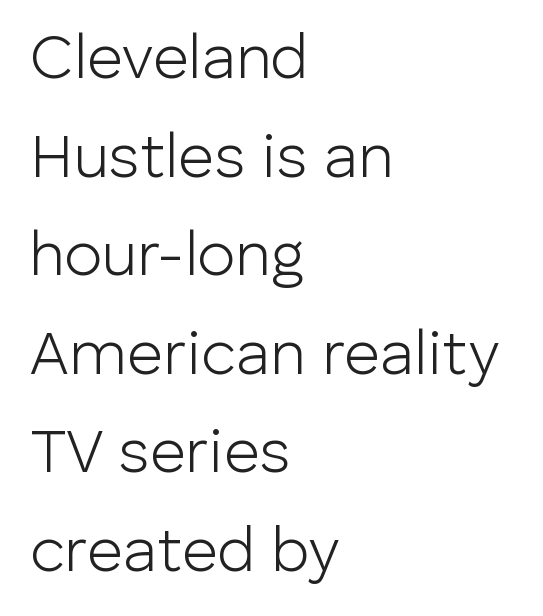
The image shows 62 px light sans-serif type, upright; set left-aligned, normal line spacing (1.59x), normal letter spacing, not underlined; low stroke contrast and a medium x-height.
